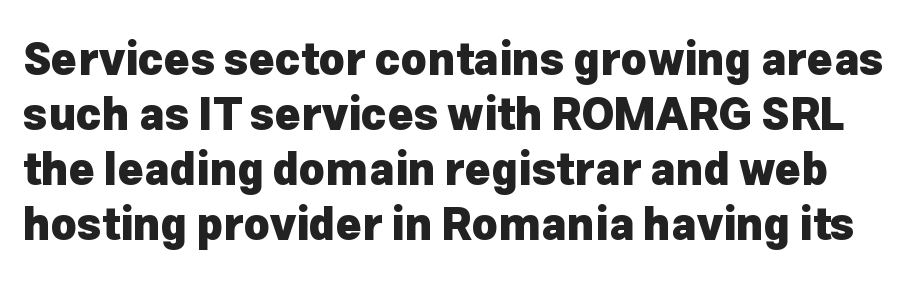
Bold? Absolutely — the strokes are thick and heavy. Grotesque or geometric, the face here clearly has no serifs. Inter-character spacing is left at the font's built-in metrics. Descenders are the only things crossing below the line. The rows are spaced the way most documents space them.
